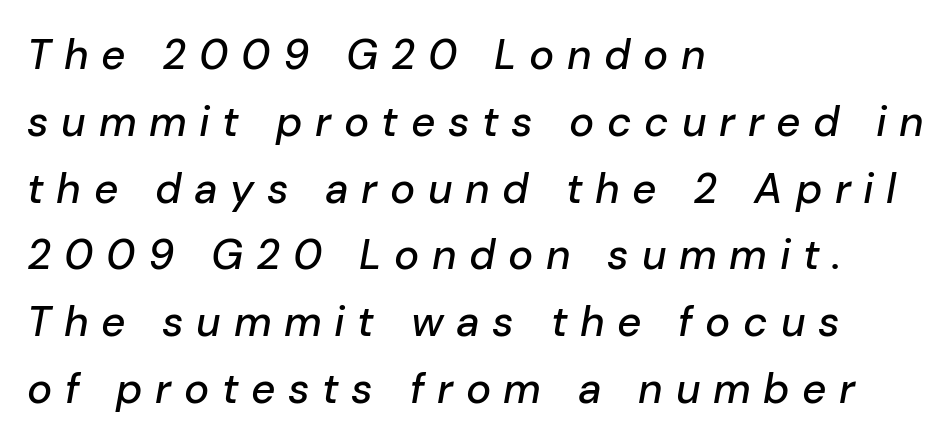
Observe the lean: these are italic letterforms. Look at the tracking — it's clearly loosened, letters drifting apart. Character widths vary here, with narrow letters taking less room than wide ones. Regarding leading, the lines here are spaced in the standard way. Reading down the block, your eye returns to a fixed left position each line.
